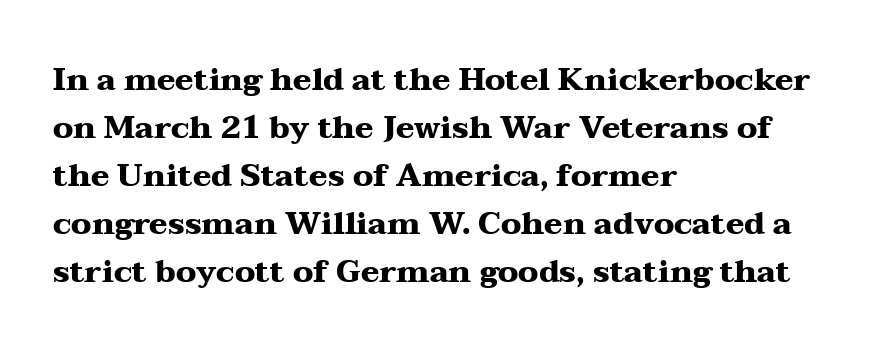
Q: Is the text bold? A: Yes.
Q: Is the text italic (slanted)? A: No, it is upright.
Q: Is the typeface a serif or a sans-serif typeface? A: Serif.
Q: Is the text underlined? A: No.
Q: How is the paragraph aligned? A: Left-aligned.
Q: Is the spacing between letters normal or unusually wide? A: Normal.
Q: Is the spacing between lines tight, normal or loose? A: Normal.
Q: Width (condensed, normal, or wide)? A: Wide.
Q: Stroke contrast? A: Medium.
Q: x-height? A: Medium.
Q: Monospaced? A: No.
